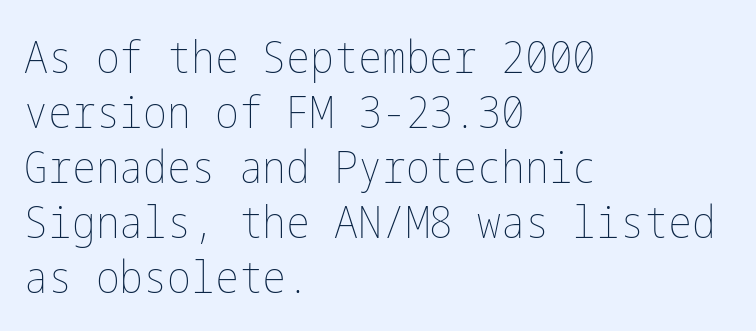
Horizontal alignment here is leftward, the default for most running prose. The area under the type is left untouched. Is there any slant? The stems are plumb. In terms of letterspacing, this is plain default setting. Letters have the restrained weight of plain body copy at most.
